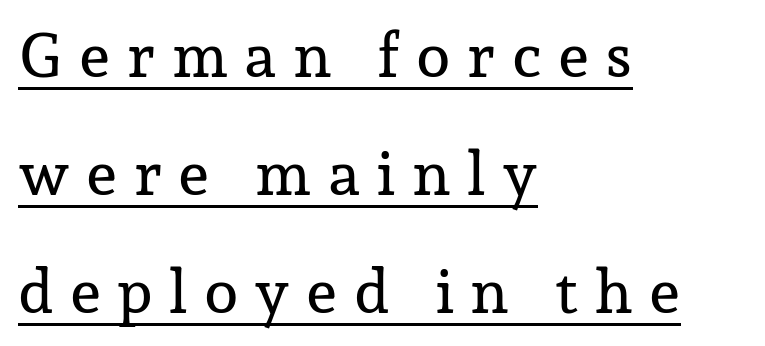
{"serif": "yes", "italic": "no", "width": "normal", "stroke_contrast": "low", "x_height": "medium", "monospaced": "no", "underline": "yes", "align": "left", "line_spacing": "loose", "line_spacing_ratio": 1.9, "letter_spacing": "wide", "letter_spacing_em": 0.26, "glyph_px": 62}
